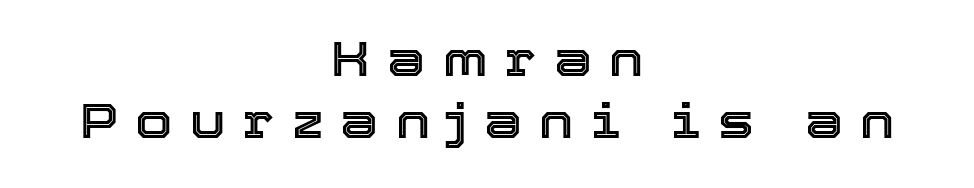
The image shows 48 px text type, upright; set centered, normal line spacing (1.29x), unusually wide letter spacing (+0.36 em), not underlined; a medium x-height.
